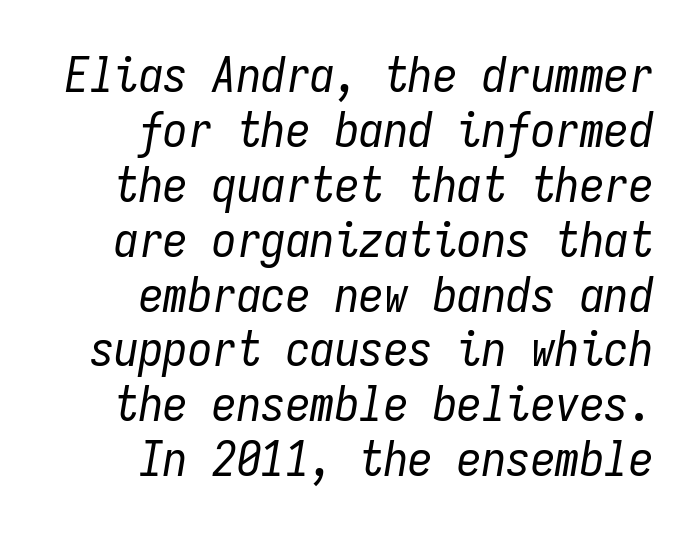
{"italic": "yes", "lean": "right", "slant_degrees": 9, "bold": "no", "weight": "regular", "width": "condensed", "stroke_contrast": "low", "x_height": "medium", "monospaced": "yes", "underline": "no", "align": "right", "line_spacing": "tight", "line_spacing_ratio": 1.12, "letter_spacing": "normal", "letter_spacing_em": 0.0, "glyph_px": 49}
